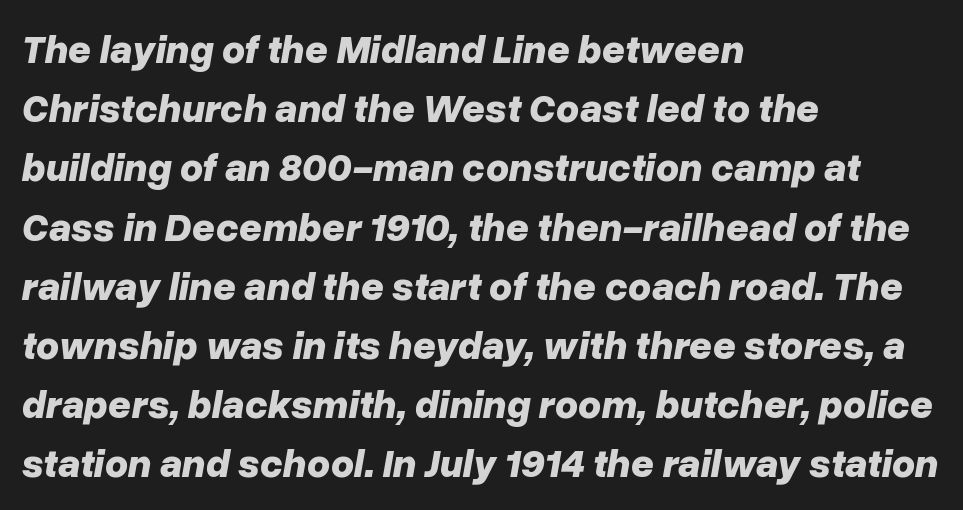
Q: Is the text bold? A: Yes.
Q: Is the text italic (slanted)? A: Yes, it leans right by about 10 degrees.
Q: Is the text underlined? A: No.
Q: How is the paragraph aligned? A: Left-aligned.
Q: Is the spacing between letters normal or unusually wide? A: Normal.
Q: Is the spacing between lines tight, normal or loose? A: Normal.
Q: Width (condensed, normal, or wide)? A: Normal.
Q: Stroke contrast? A: Low.
Q: x-height? A: Medium.
Q: Monospaced? A: No.
